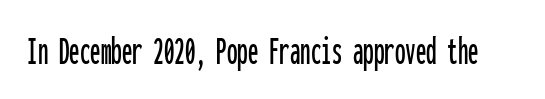
Q: Is the text italic (slanted)? A: No, it is upright.
Q: Is the typeface a serif or a sans-serif typeface? A: Sans-serif.
Q: Is the text underlined? A: No.
Q: Is the spacing between letters normal or unusually wide? A: Normal.
Q: Width (condensed, normal, or wide)? A: Condensed.
Q: Stroke contrast? A: Low.
Q: x-height? A: Medium.
Q: Monospaced? A: Yes.
